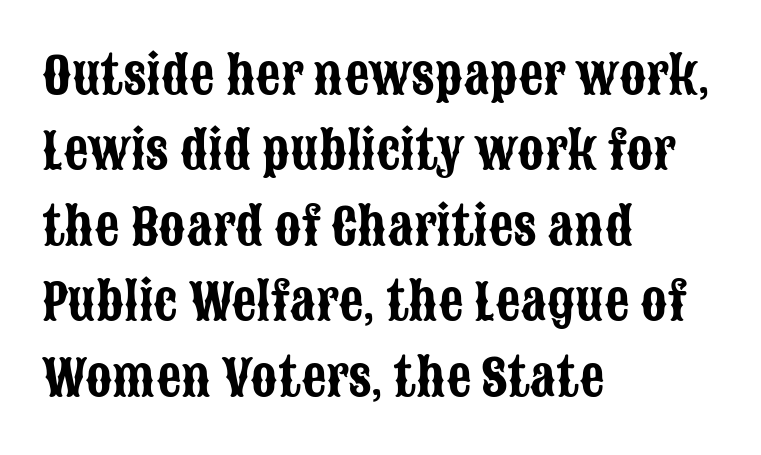
Q: Is the text italic (slanted)? A: No, it is upright.
Q: Is the typeface a serif or a sans-serif typeface? A: Sans-serif.
Q: Is the text underlined? A: No.
Q: How is the paragraph aligned? A: Left-aligned.
Q: Is the spacing between letters normal or unusually wide? A: Normal.
Q: Is the spacing between lines tight, normal or loose? A: Normal.
Q: Width (condensed, normal, or wide)? A: Condensed.
Q: Stroke contrast? A: Low.
Q: x-height? A: Large.
Q: Monospaced? A: No.
